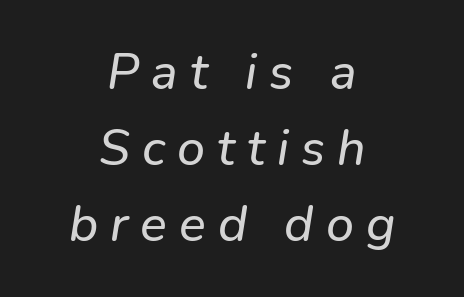
Q: Is the text italic (slanted)? A: Yes, it leans right by about 9 degrees.
Q: Is the text underlined? A: No.
Q: How is the paragraph aligned? A: Centered.
Q: Is the spacing between letters normal or unusually wide? A: Unusually wide.
Q: Is the spacing between lines tight, normal or loose? A: Normal.
Q: Width (condensed, normal, or wide)? A: Normal.
Q: Stroke contrast? A: Low.
Q: x-height? A: Medium.
Q: Monospaced? A: No.
